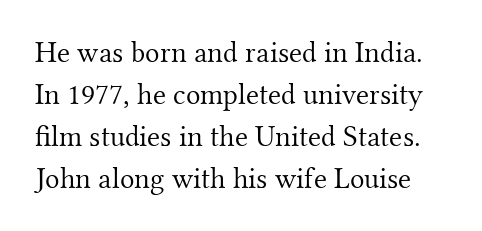
The image shows 30 px light serif type, upright; set normal line spacing (1.4x), normal letter spacing, not underlined; medium stroke contrast and a small x-height.
